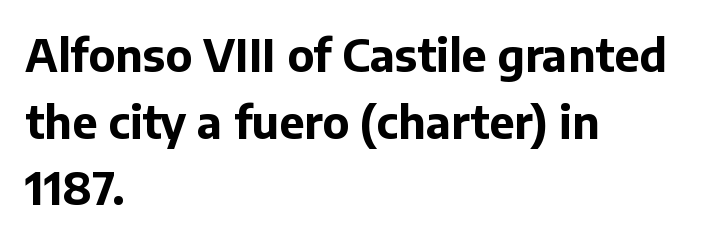
{"serif": "no", "italic": "no", "bold": "yes", "weight": "bold", "width": "normal", "stroke_contrast": "low", "x_height": "medium", "monospaced": "no", "underline": "no", "align": "left", "line_spacing": "normal", "line_spacing_ratio": 1.48, "letter_spacing": "normal", "letter_spacing_em": 0.0, "glyph_px": 45}
